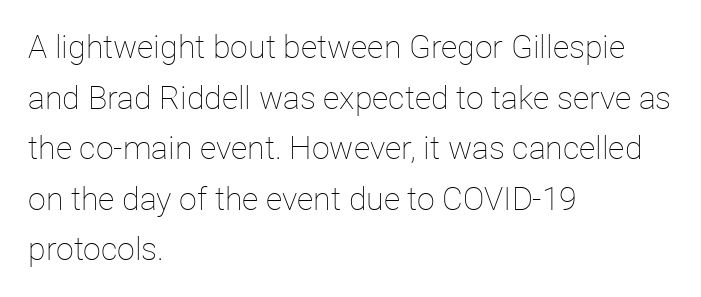
Look at the tracking — it's just the regular setting, nothing added. Layout note: lines flush left. This sample keeps an unexceptional amount of space between lines. Looks like regular typesetting: each glyph gets only the width it needs.
